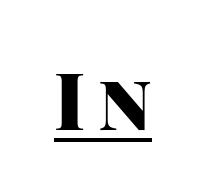
Serifs: no, the terminals of the letterforms are clean. Tall strokes in this sample are plumb rather than angled. The typesetting leans heavy: a genuine bold. The glyphs are accompanied by a horizontal stroke just below them.
